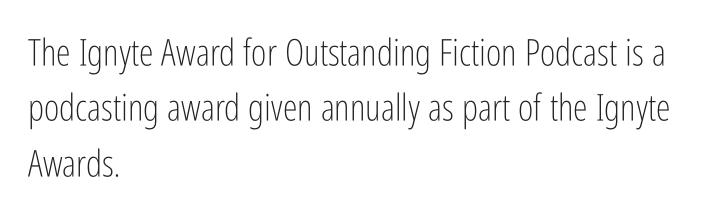
The image shows 37 px light, condensed sans-serif type, upright; set left-aligned, normal line spacing (1.5x), normal letter spacing, not underlined; low stroke contrast and a medium x-height.
